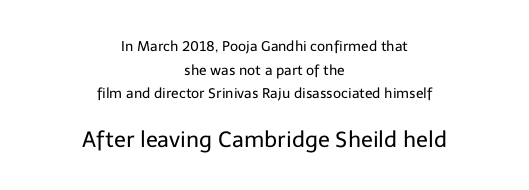
Q: Is the text bold? A: No.
Q: Is the text italic (slanted)? A: No, it is upright.
Q: Is the text underlined? A: No.
Q: How is the paragraph aligned? A: Centered.
Q: Is the spacing between letters normal or unusually wide? A: Normal.
Q: Is the spacing between lines tight, normal or loose? A: Normal.
Q: Which block of text is set in a larger size, the first (top) or the second (bottom)? A: The second (bottom) one.
